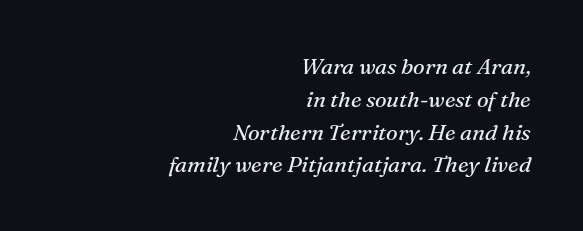
The text block is weighted toward the right margin, trailing off unevenly leftward. Summary of weight: not heavy and not bold. This sample keeps an unexceptional amount of space between lines. No extra tracking has been applied to these lines.
